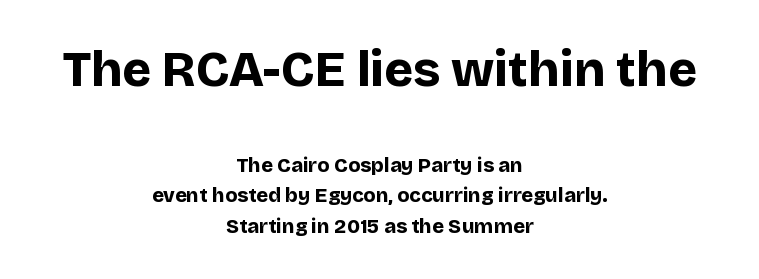
Q: Is the text bold? A: Yes.
Q: Is the text italic (slanted)? A: No, it is upright.
Q: Is the typeface a serif or a sans-serif typeface? A: Sans-serif.
Q: Is the text underlined? A: No.
Q: How is the paragraph aligned? A: Centered.
Q: Is the spacing between letters normal or unusually wide? A: Normal.
Q: Is the spacing between lines tight, normal or loose? A: Normal.
Q: Which block of text is set in a larger size, the first (top) or the second (bottom)? A: The first (top) one.
Q: Width (condensed, normal, or wide)? A: Normal.
Q: Stroke contrast? A: Low.
Q: x-height? A: Large.
Q: Monospaced? A: No.
